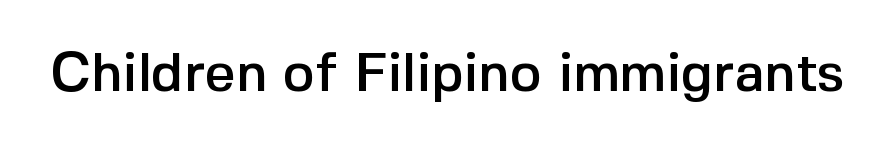
Q: Is the text italic (slanted)? A: No, it is upright.
Q: Is the typeface a serif or a sans-serif typeface? A: Sans-serif.
Q: Is the text underlined? A: No.
Q: Is the spacing between letters normal or unusually wide? A: Normal.
Q: Width (condensed, normal, or wide)? A: Normal.
Q: x-height? A: Medium.
Q: Monospaced? A: No.
